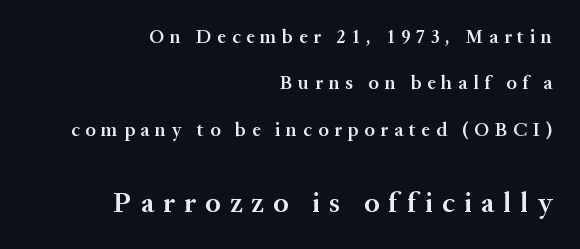
Q: Is the text bold? A: Semi-bold.
Q: Is the text italic (slanted)? A: No, it is upright.
Q: Is the typeface a serif or a sans-serif typeface? A: Serif.
Q: Is the text underlined? A: No.
Q: How is the paragraph aligned? A: Right-aligned.
Q: Is the spacing between letters normal or unusually wide? A: Unusually wide.
Q: Is the spacing between lines tight, normal or loose? A: Loose.
Q: Which block of text is set in a larger size, the first (top) or the second (bottom)? A: The second (bottom) one.
Q: Width (condensed, normal, or wide)? A: Normal.
Q: Stroke contrast? A: Medium.
Q: x-height? A: Medium.
Q: Monospaced? A: No.
